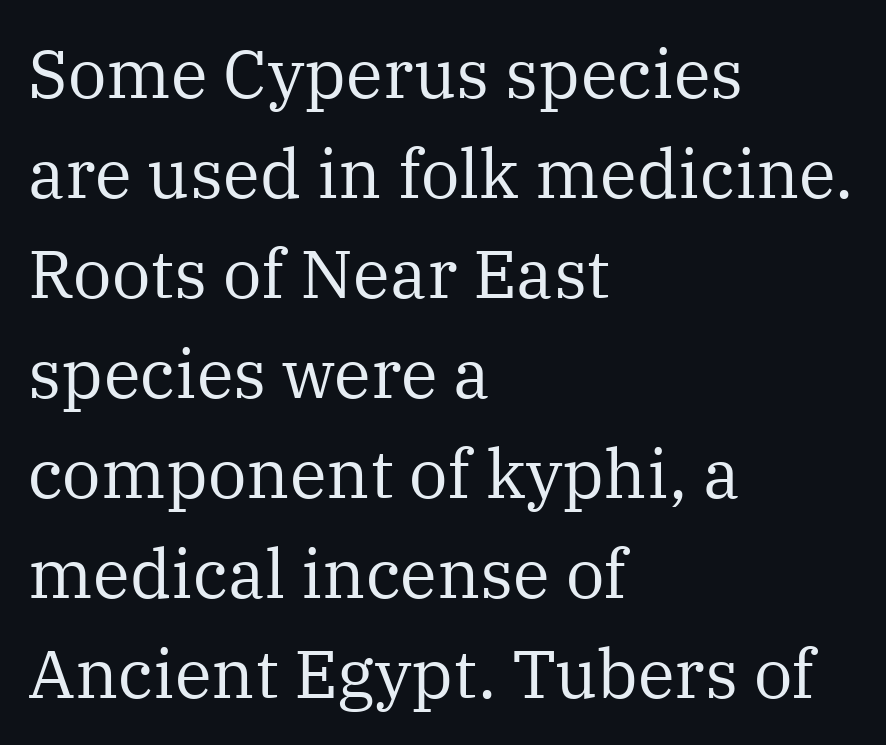
Q: Is the text bold? A: No.
Q: Is the text italic (slanted)? A: No, it is upright.
Q: Is the typeface a serif or a sans-serif typeface? A: Serif.
Q: Is the text underlined? A: No.
Q: How is the paragraph aligned? A: Left-aligned.
Q: Is the spacing between letters normal or unusually wide? A: Normal.
Q: Is the spacing between lines tight, normal or loose? A: Normal.
Q: Width (condensed, normal, or wide)? A: Normal.
Q: Stroke contrast? A: Medium.
Q: x-height? A: Medium.
Q: Monospaced? A: No.
